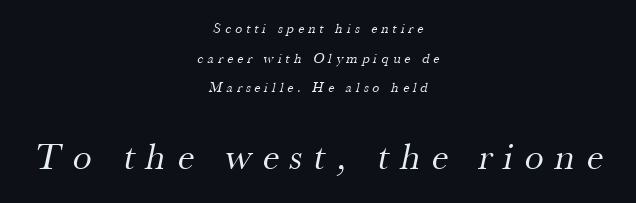
The image shows 38 px regular-weight serif type; set centered, loose line spacing (2.12x), unusually wide letter spacing (+0.3 em), not underlined; the second (bottom) block is 2.71x larger; medium stroke contrast and a small x-height.
